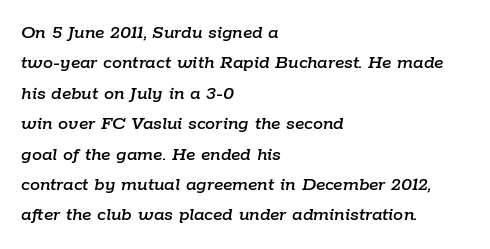
{"italic": "yes", "lean": "right", "slant_degrees": 9, "underline": "no", "align": "left", "line_spacing": "normal", "line_spacing_ratio": 1.52, "letter_spacing": "normal", "letter_spacing_em": 0.0, "glyph_px": 20}
